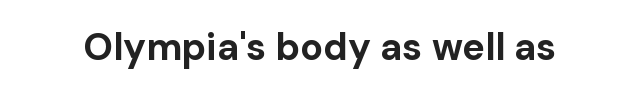
The text was rendered using a sans face with plain stroke endings. A typesetter would call this zero additional tracking. If you drew a line through each stem, it would be perfectly vertical. The rendering uses a bold face; every stroke is thick and dark. Descender tails drop into unmarked territory.
